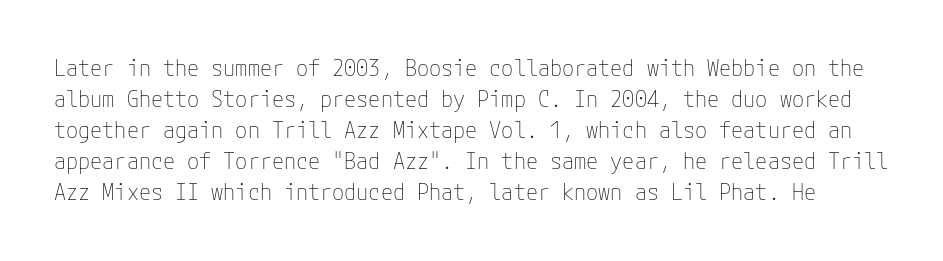
{"italic": "no", "bold": "no", "underline": "no", "line_spacing": "normal", "line_spacing_ratio": 1.41, "letter_spacing": "normal", "letter_spacing_em": 0.0, "glyph_px": 22}
